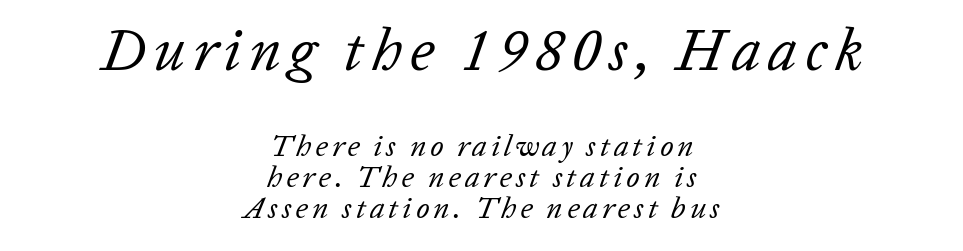
If you squint, the top block still reads clearly — it's the larger of the two. The text block is weighted toward neither margin, spreading evenly from the middle. The font sits on the lighter half of the weight spectrum, regular included. Character widths vary here, with narrow letters taking less room than wide ones. Descender tails drop into unmarked territory.
